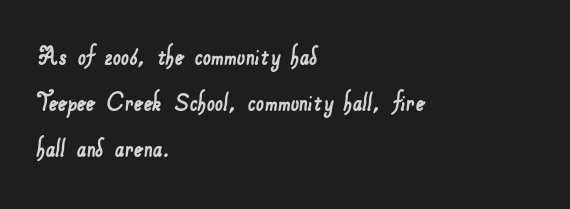
The image shows 29 px sans-serif type; set left-aligned, normal line spacing (1.59x), normal letter spacing, not underlined; low stroke contrast and a small x-height.
